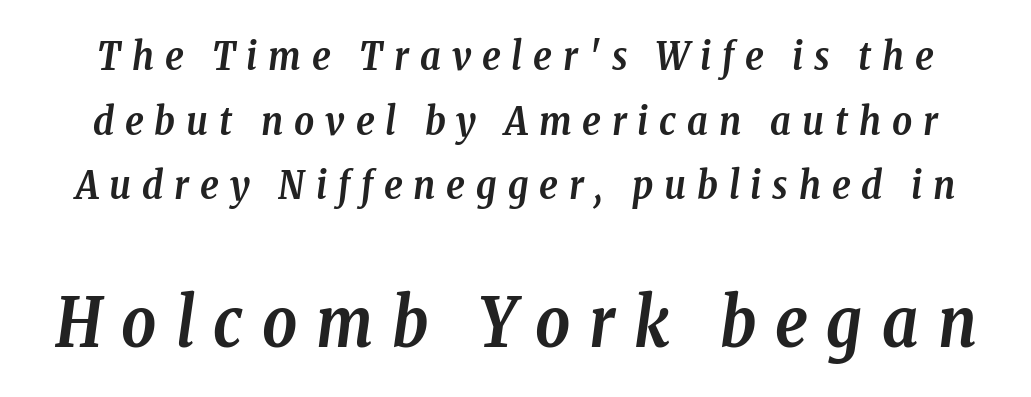
Of the two passages, the one underneath uses the larger point size. The text was rendered using a seriffed face with decorative stroke endings. Each letter keeps its own natural width here, so spacing adapts to shape. A typesetter would mark this as italic. The line texture is sparse and dotted thanks to wide tracking. Strong, thick strokes mark this as bold type.
